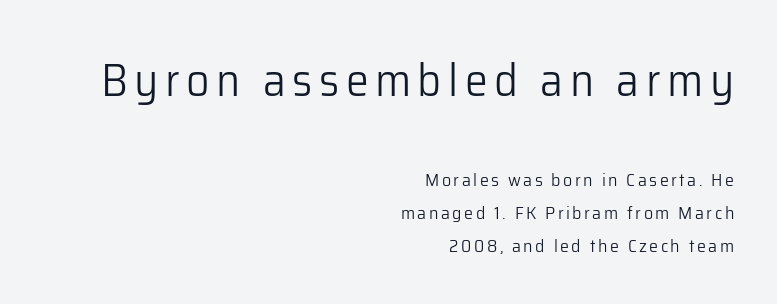
{"serif": "no", "italic": "no", "bold": "no", "weight": "light", "width": "normal", "stroke_contrast": "low", "x_height": "medium", "monospaced": "no", "underline": "no", "align": "right", "line_spacing_ratio": 1.85, "larger_block": "first", "size_ratio": 2.56, "glyph_px": 46}
